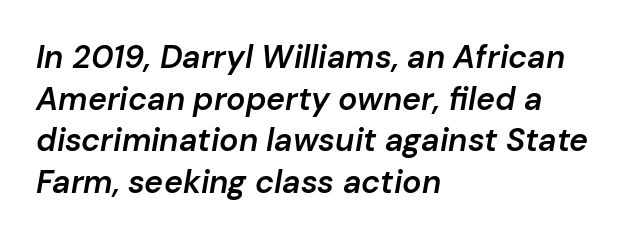
{"italic": "yes", "lean": "right", "slant_degrees": 10, "bold": "semi", "weight": "semibold", "width": "normal", "stroke_contrast": "low", "x_height": "medium", "monospaced": "no", "underline": "no", "align": "left", "line_spacing": "normal", "line_spacing_ratio": 1.3, "letter_spacing": "normal", "letter_spacing_em": 0.0, "glyph_px": 32}
